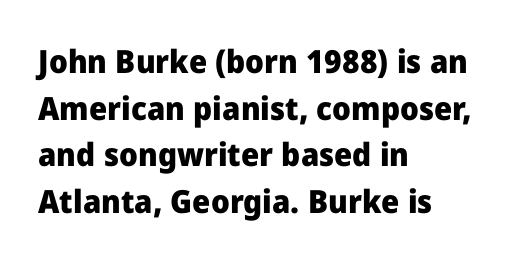
Q: Is the text bold? A: Yes.
Q: Is the text italic (slanted)? A: No, it is upright.
Q: Is the typeface a serif or a sans-serif typeface? A: Sans-serif.
Q: Is the text underlined? A: No.
Q: How is the paragraph aligned? A: Left-aligned.
Q: Is the spacing between letters normal or unusually wide? A: Normal.
Q: Is the spacing between lines tight, normal or loose? A: Normal.
Q: Width (condensed, normal, or wide)? A: Normal.
Q: Stroke contrast? A: Low.
Q: x-height? A: Medium.
Q: Monospaced? A: No.
